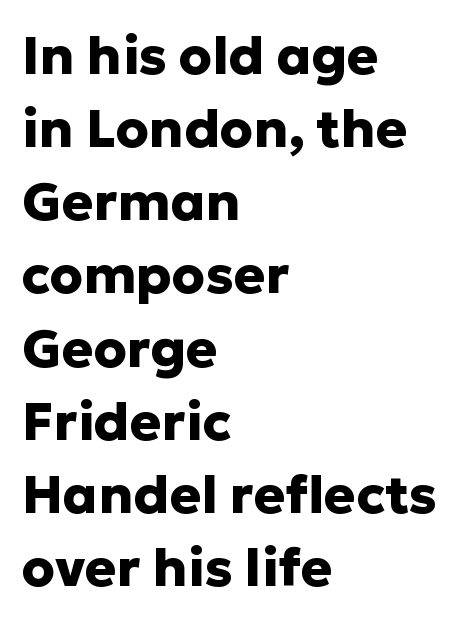
The image shows 53 px heavy sans-serif type, upright; set left-aligned, normal line spacing (1.38x), normal letter spacing, not underlined; low stroke contrast and a medium x-height.
